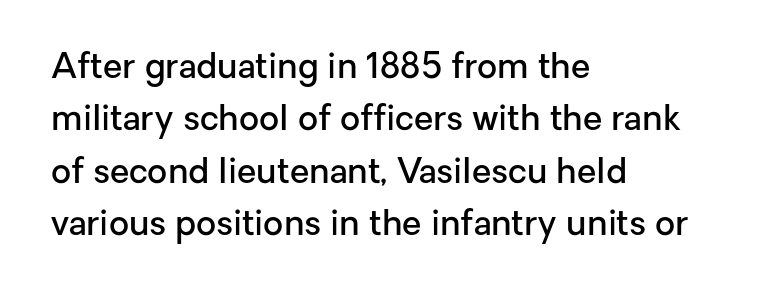
The image shows 35 px semibold sans-serif type, upright; set left-aligned, normal line spacing (1.5x), normal letter spacing, not underlined; low stroke contrast and a medium x-height.
